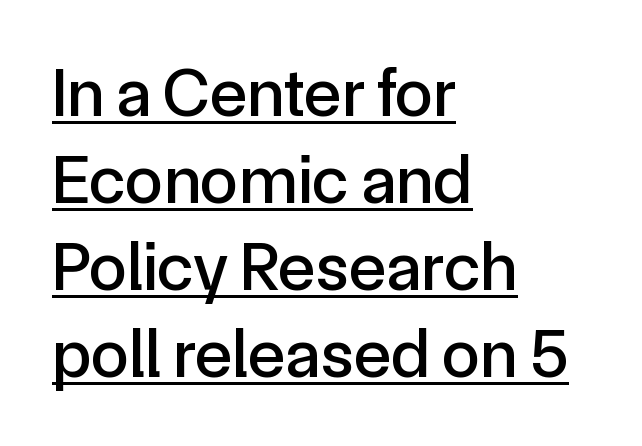
The image shows 69 px sans-serif type, upright; set left-aligned, normal line spacing (1.26x), normal letter spacing, underlined; a medium x-height.
